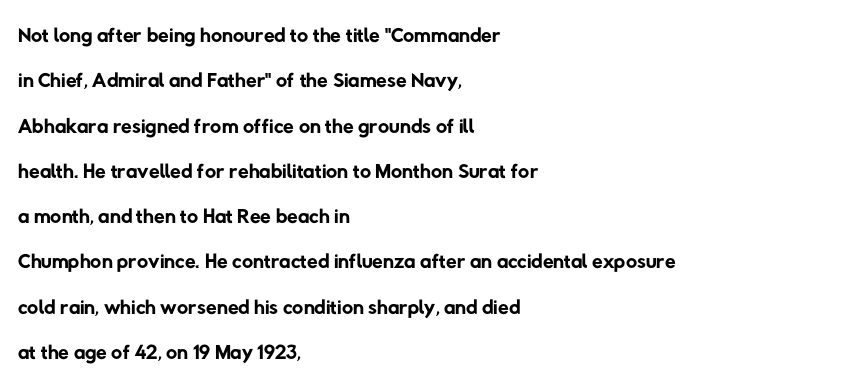
{"serif": "no", "bold": "no", "weight": "regular", "width": "normal", "stroke_contrast": "low", "x_height": "medium", "monospaced": "no", "underline": "no", "align": "left", "line_spacing": "normal", "line_spacing_ratio": 1.46, "letter_spacing": "normal", "letter_spacing_em": 0.0, "glyph_px": 31}
